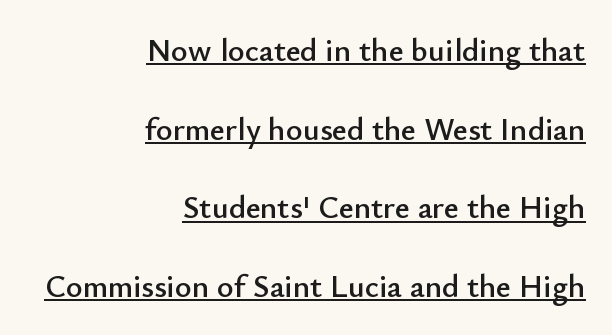
{"serif": "no", "italic": "no", "width": "normal", "stroke_contrast": "low", "x_height": "small", "monospaced": "no", "underline": "yes", "align": "right", "line_spacing": "loose", "line_spacing_ratio": 2.46, "letter_spacing": "normal", "letter_spacing_em": 0.0, "glyph_px": 32}
